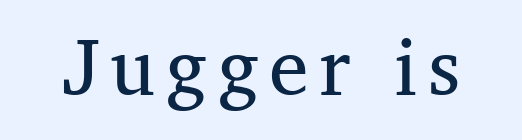
Type style note: has serifs. Notice how the stems are strictly vertical — no italics here. Descenders are the only things crossing below the line. Summary of weight: not heavy and not bold. The passage shown is typed in a proportional face where columns would drift.
